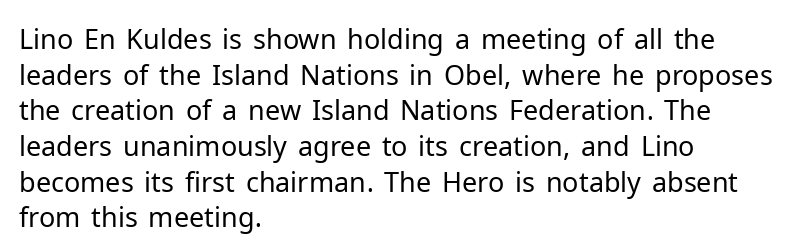
Notice how descenders clear the ascenders below comfortably — that's standard leading. Rule under the text: the space is simply empty. This rendering uses left alignment, leaving the right contour irregular. The type sits square on the baseline with zero lean. The font sits on the lighter half of the weight spectrum, regular included. The gaps between neighbouring characters are ordinary and unremarkable.
